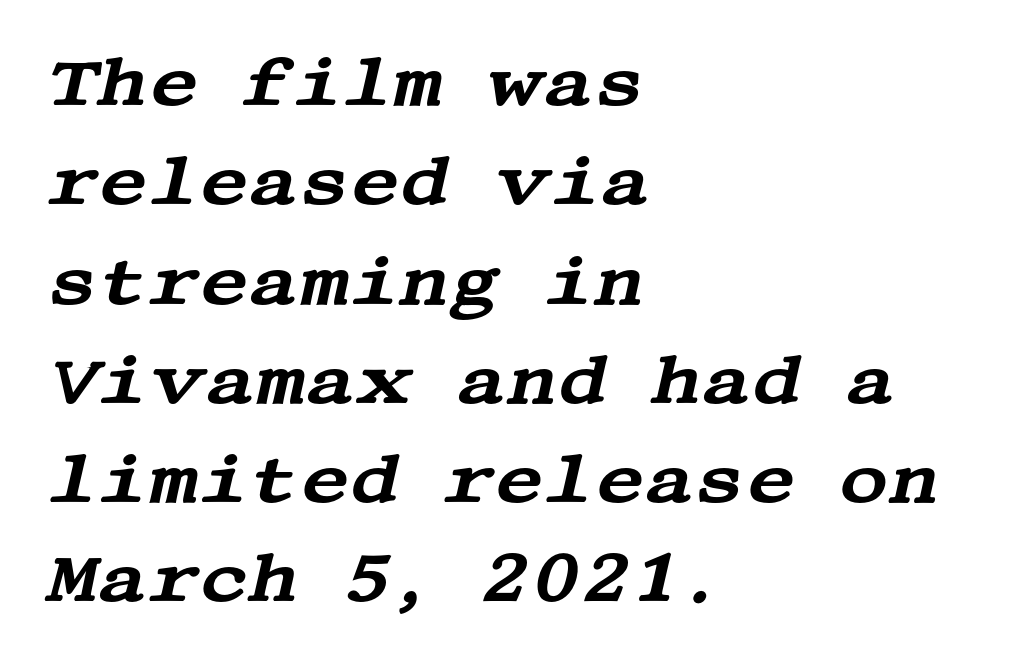
Q: Is the text italic (slanted)? A: Yes, it leans right by about 13 degrees.
Q: Is the typeface a serif or a sans-serif typeface? A: Serif.
Q: Is the text underlined? A: No.
Q: How is the paragraph aligned? A: Left-aligned.
Q: Is the spacing between letters normal or unusually wide? A: Normal.
Q: Is the spacing between lines tight, normal or loose? A: Normal.
Q: Width (condensed, normal, or wide)? A: Wide.
Q: Stroke contrast? A: Medium.
Q: x-height? A: Large.
